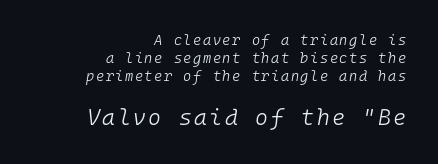
Q: Is the text bold? A: No.
Q: Is the text italic (slanted)? A: Yes, it leans right by about 10 degrees.
Q: Is the text underlined? A: No.
Q: How is the paragraph aligned? A: Right-aligned.
Q: Is the spacing between lines tight, normal or loose? A: Normal.
Q: Which block of text is set in a larger size, the first (top) or the second (bottom)? A: The second (bottom) one.
